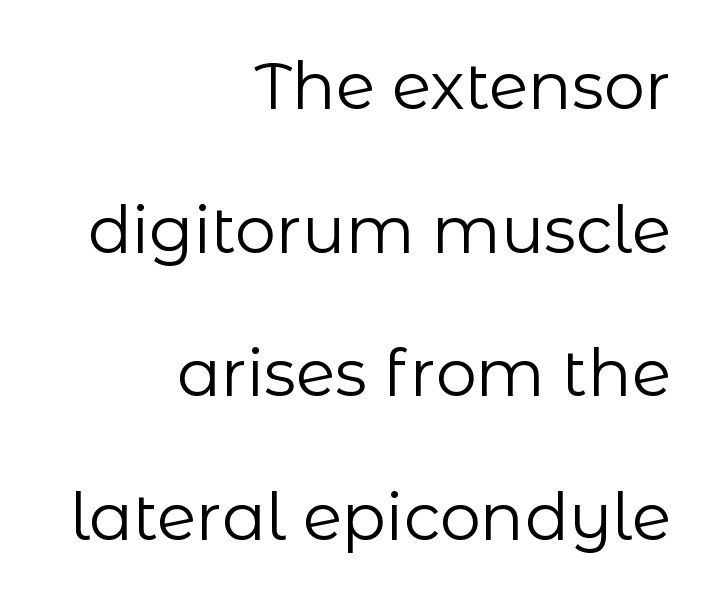
The image shows 65 px regular-weight sans-serif type, upright; set right-aligned, loose line spacing (2.21x), normal letter spacing, not underlined; low stroke contrast and a medium x-height.
